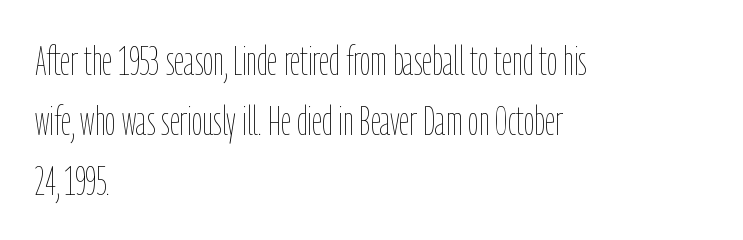
Q: Is the text bold? A: No.
Q: Is the text italic (slanted)? A: No, it is upright.
Q: Is the text underlined? A: No.
Q: How is the paragraph aligned? A: Left-aligned.
Q: Is the spacing between letters normal or unusually wide? A: Normal.
Q: Is the spacing between lines tight, normal or loose? A: Normal.
Q: Width (condensed, normal, or wide)? A: Condensed.
Q: Stroke contrast? A: Low.
Q: x-height? A: Medium.
Q: Monospaced? A: No.
